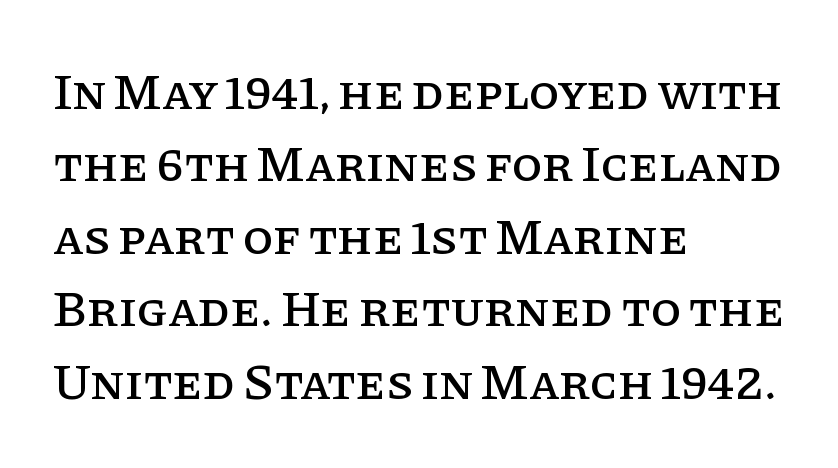
Quick note: underline off. The rendering uses natural spacing where letterforms have individual widths. Ordinary non-slanted type is in use. This sample keeps an unexceptional amount of space between lines.
